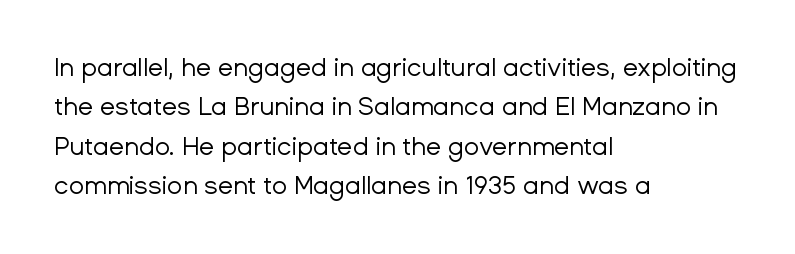
This block has exactly the height ordinary leading produces. Heft: none added — not bold. The face used here is rendered with its standard letterfit. Horizontally, the lines are justified to the leading edge only.
